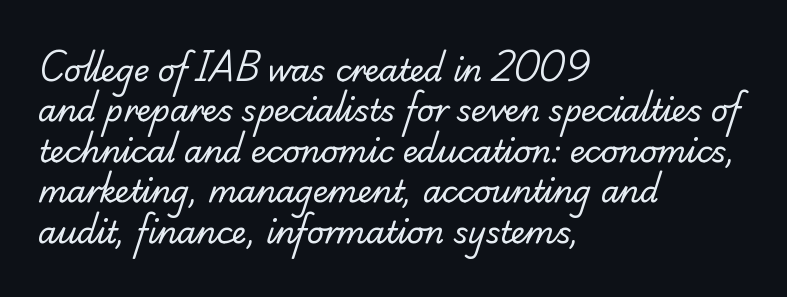
Letters rest on an invisible, unmarked baseline. What's the leading like? Ordinary, nothing unusual. The setting favours the left margin, as ordinary paragraphs usually do. A typesetter would call this proportional, since set widths differ per character. No chunkiness to these letters — they're not bold. These lines keep a tight, regular rhythm from letter to letter.
